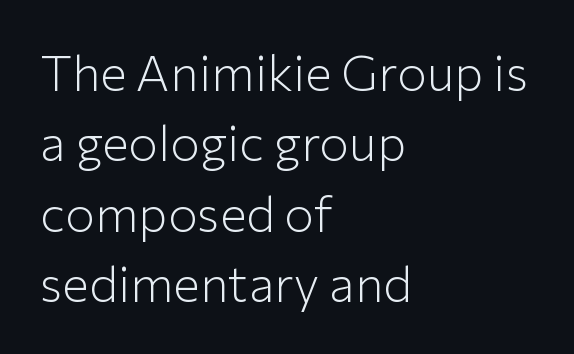
The image shows 50 px light sans-serif type, upright; set left-aligned, normal line spacing (1.41x), normal letter spacing, not underlined; low stroke contrast and a medium x-height.
